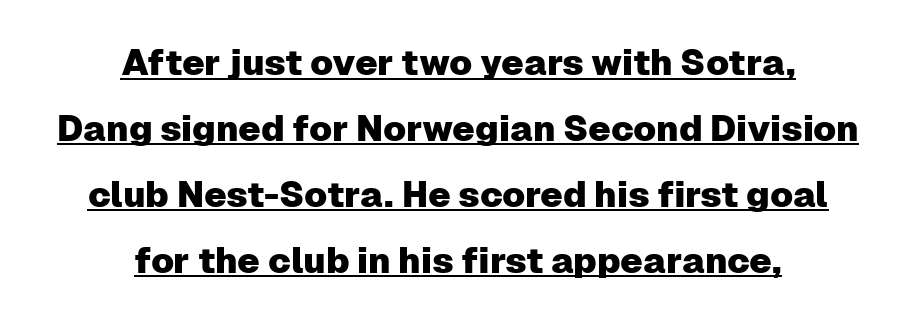
The image shows 36 px sans-serif type, upright; set centered, line spacing 1.83x, normal letter spacing, underlined; low stroke contrast and a medium x-height.
